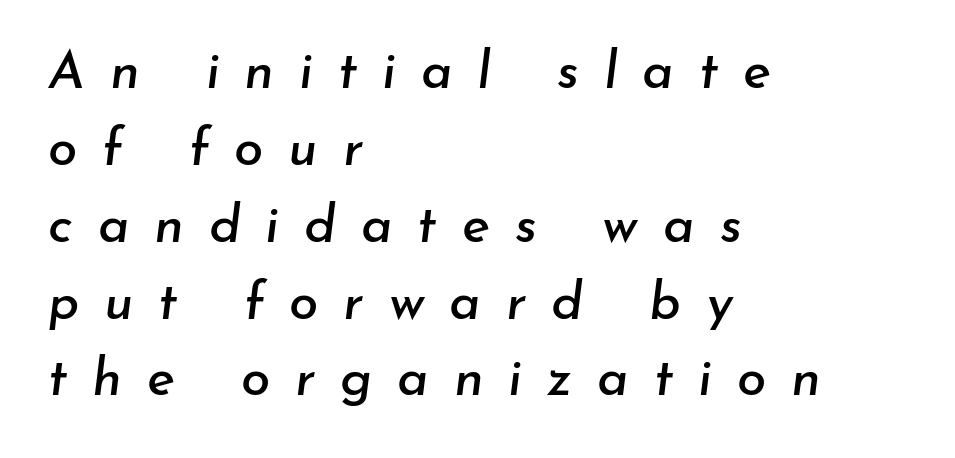
The image shows 53 px text type, italic (leaning right); set left-aligned, normal line spacing (1.45x), unusually wide letter spacing (+0.47 em), not underlined; low stroke contrast and a small x-height.
